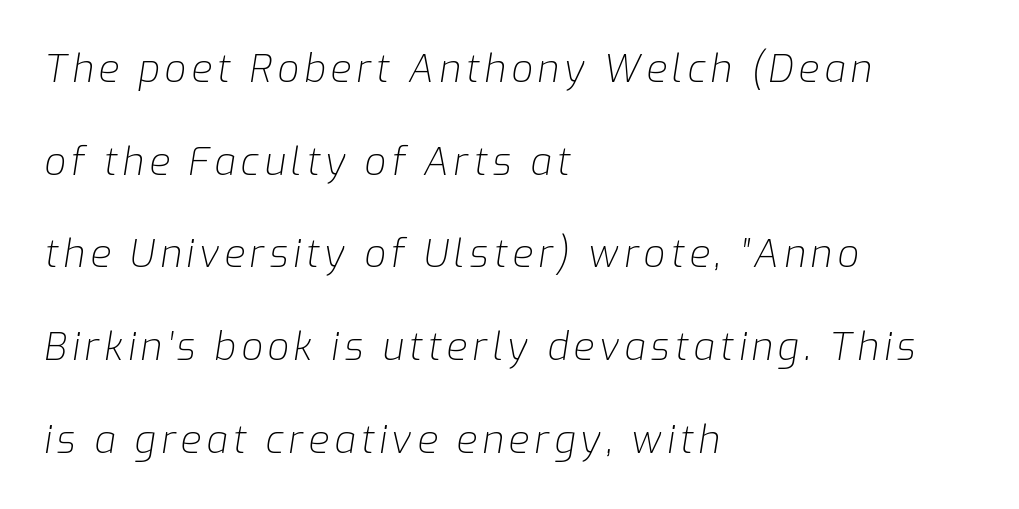
Q: Is the text bold? A: No.
Q: Is the text italic (slanted)? A: Yes, it leans right by about 9 degrees.
Q: Is the text underlined? A: No.
Q: How is the paragraph aligned? A: Left-aligned.
Q: Is the spacing between lines tight, normal or loose? A: Loose.
Q: Width (condensed, normal, or wide)? A: Normal.
Q: Stroke contrast? A: Low.
Q: x-height? A: Medium.
Q: Monospaced? A: No.
